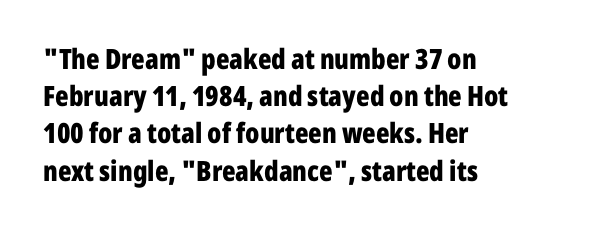
{"serif": "no", "italic": "no", "bold": "yes", "weight": "bold", "width": "condensed", "stroke_contrast": "low", "x_height": "medium", "monospaced": "no", "underline": "no", "align": "left", "line_spacing": "normal", "line_spacing_ratio": 1.33, "letter_spacing": "normal", "letter_spacing_em": 0.0, "glyph_px": 28}
